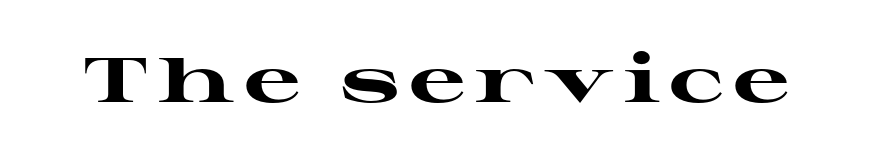
Heft: maximum for text — a bold. This sample uses an upright cut, with every glyph sitting square on the baseline. Decoration check: the copy has no underline. This sample has the flowing, uneven cadence of proportional lettering.
